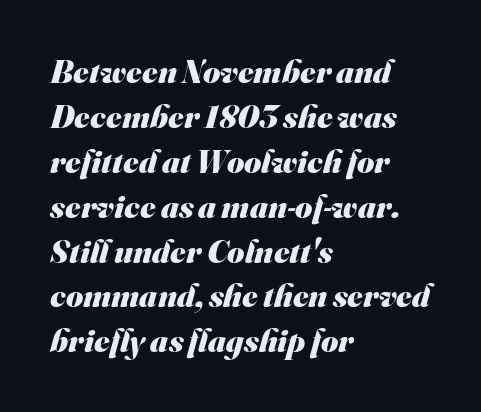
Q: Is the text bold? A: Yes.
Q: Is the typeface a serif or a sans-serif typeface? A: Sans-serif.
Q: Is the text underlined? A: No.
Q: How is the paragraph aligned? A: Left-aligned.
Q: Is the spacing between letters normal or unusually wide? A: Normal.
Q: Is the spacing between lines tight, normal or loose? A: Normal.
Q: Width (condensed, normal, or wide)? A: Normal.
Q: Stroke contrast? A: Medium.
Q: x-height? A: Small.
Q: Monospaced? A: No.
